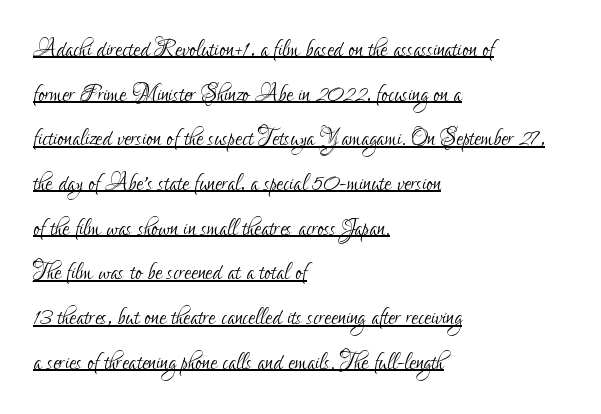
{"serif": "no", "bold": "no", "weight": "light", "width": "condensed", "stroke_contrast": "low", "x_height": "small", "monospaced": "no", "underline": "yes", "align": "left", "line_spacing": "normal", "line_spacing_ratio": 1.49, "letter_spacing": "normal", "letter_spacing_em": 0.0, "glyph_px": 30}
